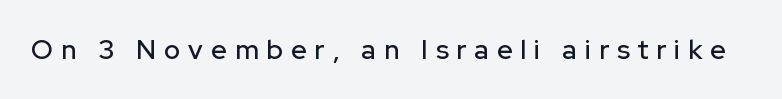
{"italic": "no", "underline": "no", "letter_spacing": "wide", "letter_spacing_em": 0.3, "glyph_px": 27}
